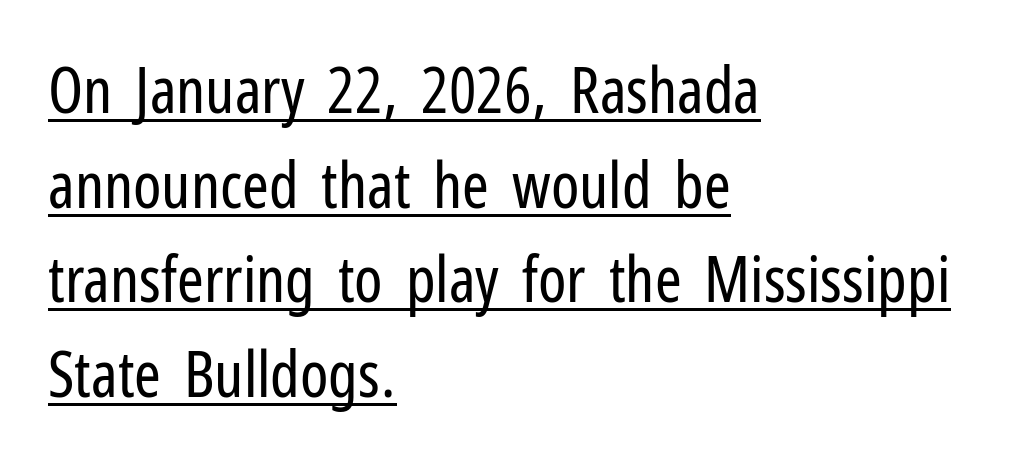
The image shows 64 px regular-weight, condensed sans-serif type, upright; set left-aligned, normal line spacing (1.48x), normal letter spacing, underlined; low stroke contrast and a medium x-height.
